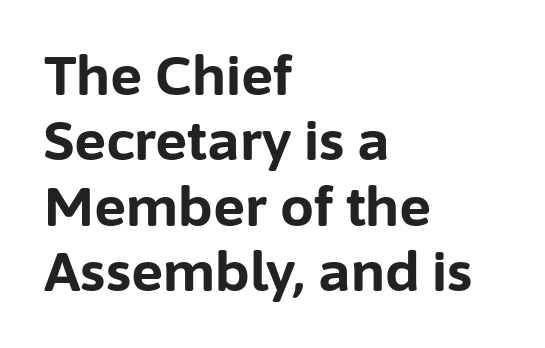
Q: Is the text bold? A: Yes.
Q: Is the text italic (slanted)? A: No, it is upright.
Q: Is the typeface a serif or a sans-serif typeface? A: Sans-serif.
Q: Is the text underlined? A: No.
Q: How is the paragraph aligned? A: Left-aligned.
Q: Is the spacing between letters normal or unusually wide? A: Normal.
Q: Width (condensed, normal, or wide)? A: Normal.
Q: Stroke contrast? A: Low.
Q: x-height? A: Medium.
Q: Monospaced? A: No.
